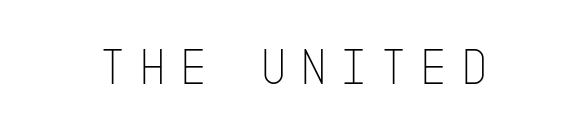
Q: Is the text bold? A: No.
Q: Is the text italic (slanted)? A: No, it is upright.
Q: Is the typeface a serif or a sans-serif typeface? A: Sans-serif.
Q: Is the text underlined? A: No.
Q: Is the spacing between letters normal or unusually wide? A: Unusually wide.
Q: Width (condensed, normal, or wide)? A: Condensed.
Q: Stroke contrast? A: Low.
Q: x-height? A: Large.
